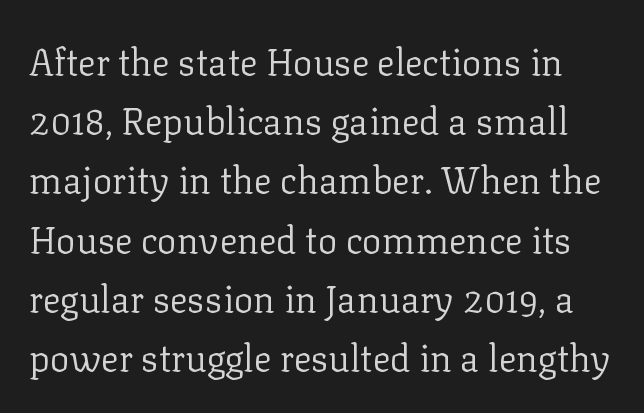
The image shows 37 px regular-weight serif type, upright; set normal line spacing (1.6x), normal letter spacing, not underlined; low stroke contrast and a medium x-height.
